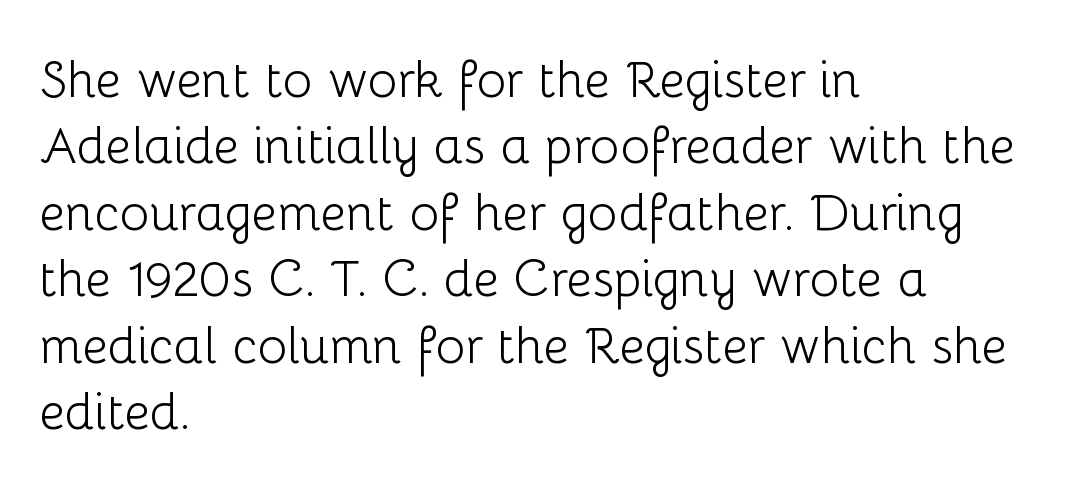
Q: Is the text bold? A: No.
Q: Is the text italic (slanted)? A: No, it is upright.
Q: Is the typeface a serif or a sans-serif typeface? A: Sans-serif.
Q: Is the text underlined? A: No.
Q: How is the paragraph aligned? A: Left-aligned.
Q: Is the spacing between letters normal or unusually wide? A: Normal.
Q: Is the spacing between lines tight, normal or loose? A: Normal.
Q: Width (condensed, normal, or wide)? A: Normal.
Q: Stroke contrast? A: Low.
Q: x-height? A: Medium.
Q: Monospaced? A: No.
